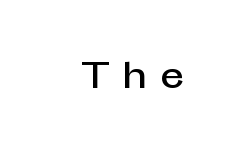
The foot of each line stays bare and open. No feet cap the strokes, marking this as sans-serif type. Honestly, the letter spacing is so wide it's the main thing you notice. Do the characters align in a grid? No, the font is proportional.
